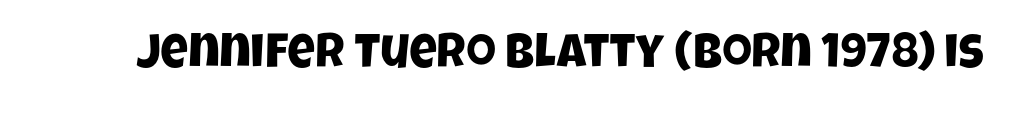
The image shows 48 px condensed sans-serif type; set normal letter spacing, not underlined; low stroke contrast and a large x-height.
